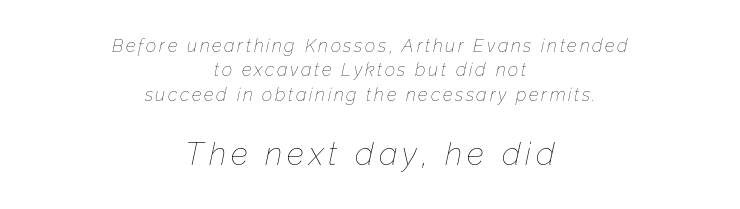
The image shows 32 px thin type, italic (leaning right); set centered, normal line spacing (1.36x), not underlined; the second (bottom) block is 1.78x larger; low stroke contrast and a medium x-height.
